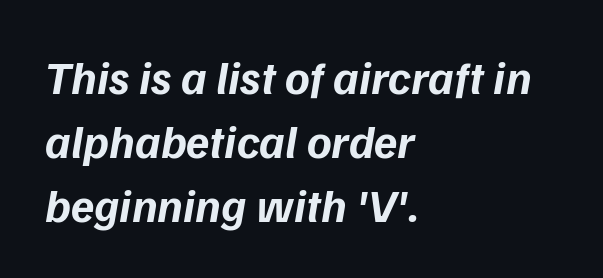
The glyphs have the mass of a bold cut. Just letters on the line, the space beneath them empty. A sans-serif font was chosen for this passage. Alignment: flush left.
